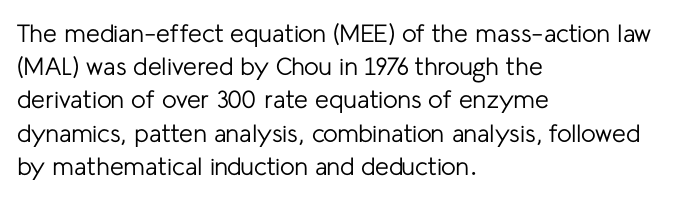
These lines sit exactly where default settings would place them. Decoration check: the copy has no underline. The typeface has the unassuming heft of standard copy or less. Horizontal alignment here is leftward, the default for most running prose.
